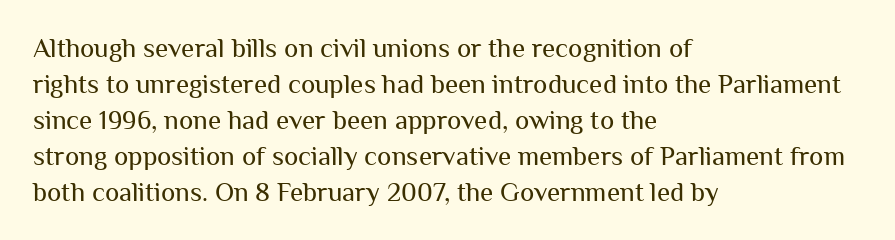
Q: Is the text bold? A: No.
Q: Is the text italic (slanted)? A: No, it is upright.
Q: Is the text underlined? A: No.
Q: How is the paragraph aligned? A: Left-aligned.
Q: Is the spacing between letters normal or unusually wide? A: Normal.
Q: Is the spacing between lines tight, normal or loose? A: Normal.
